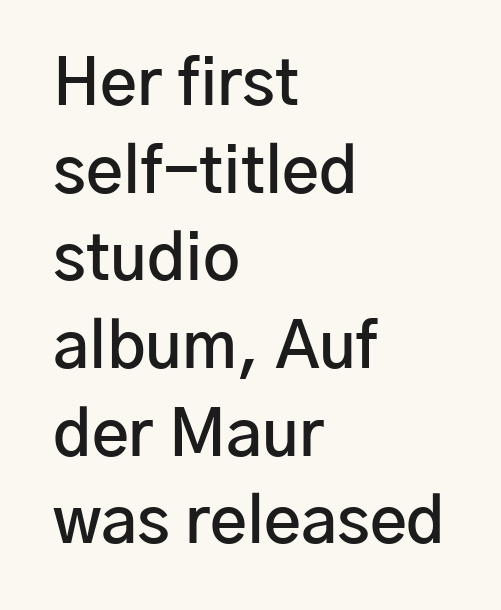
The image shows 64 px semibold sans-serif type, upright; set left-aligned, normal line spacing (1.37x), normal letter spacing, not underlined; low stroke contrast and a medium x-height.
